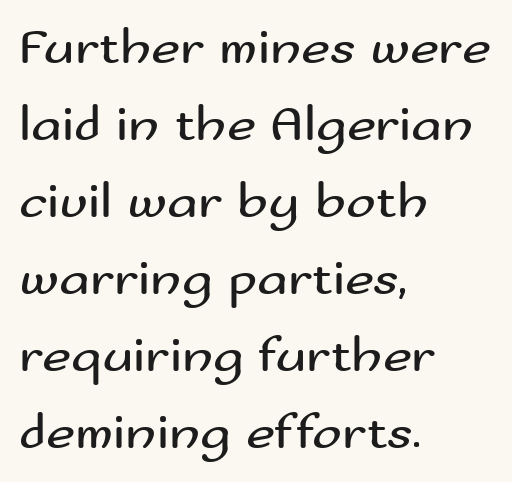
{"serif": "no", "italic": "no", "bold": "no", "weight": "regular", "width": "wide", "stroke_contrast": "medium", "x_height": "small", "monospaced": "no", "underline": "no", "align": "left", "line_spacing": "normal", "line_spacing_ratio": 1.54, "letter_spacing": "normal", "letter_spacing_em": 0.0, "glyph_px": 50}
